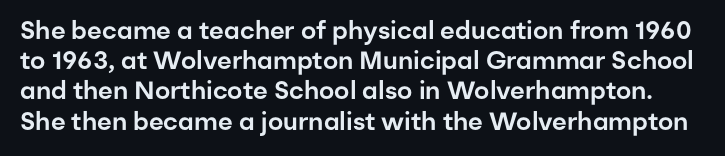
A bare baseline throughout the passage. Here the glyphs are tracked normally, forming tight word shapes. Posture: straight, roman, zero tilt.
